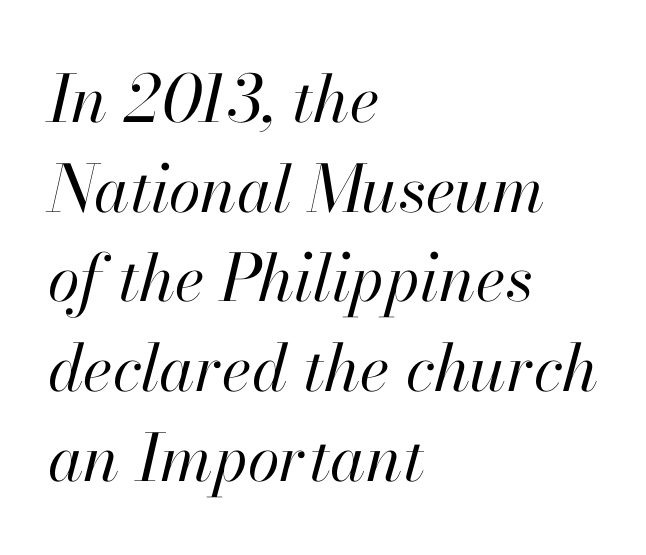
The image shows 65 px regular-weight type, italic (leaning right); set left-aligned, normal line spacing (1.38x), normal letter spacing, not underlined; high stroke contrast and a small x-height.
